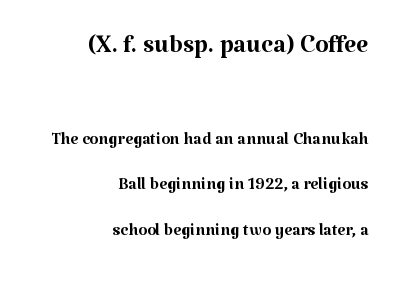
Is the block centered? No — it sits flush against the right margin. Underlining? Definitely not there. Every character sits straight up, as roman type does. The glyphs in this specimen are seriffed.
